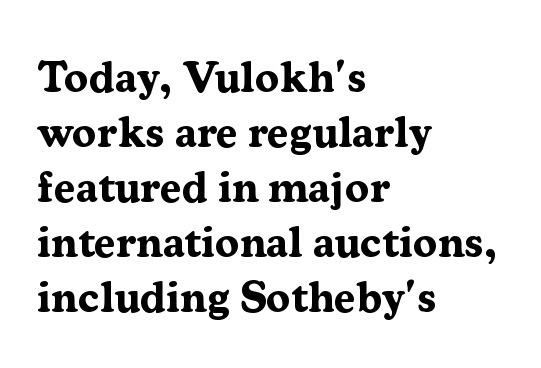
{"serif": "yes", "italic": "no", "bold": "yes", "weight": "bold", "width": "normal", "stroke_contrast": "medium", "x_height": "medium", "monospaced": "no", "underline": "no", "align": "left", "line_spacing": "normal", "line_spacing_ratio": 1.25, "letter_spacing": "normal", "letter_spacing_em": 0.0, "glyph_px": 44}
